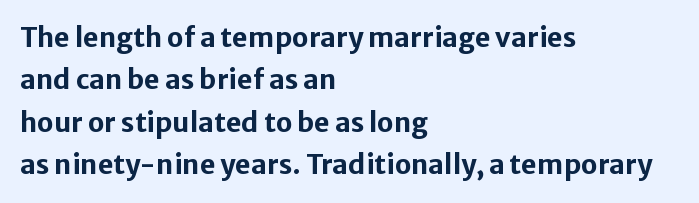
The axis of the letterforms is exactly vertical. The passage is arranged the way most books set body copy — flush left. Beneath every word, the page is bare. Summary of weight: heavy, a full bold. In terms of leading, this rendering sits right in the middle.
